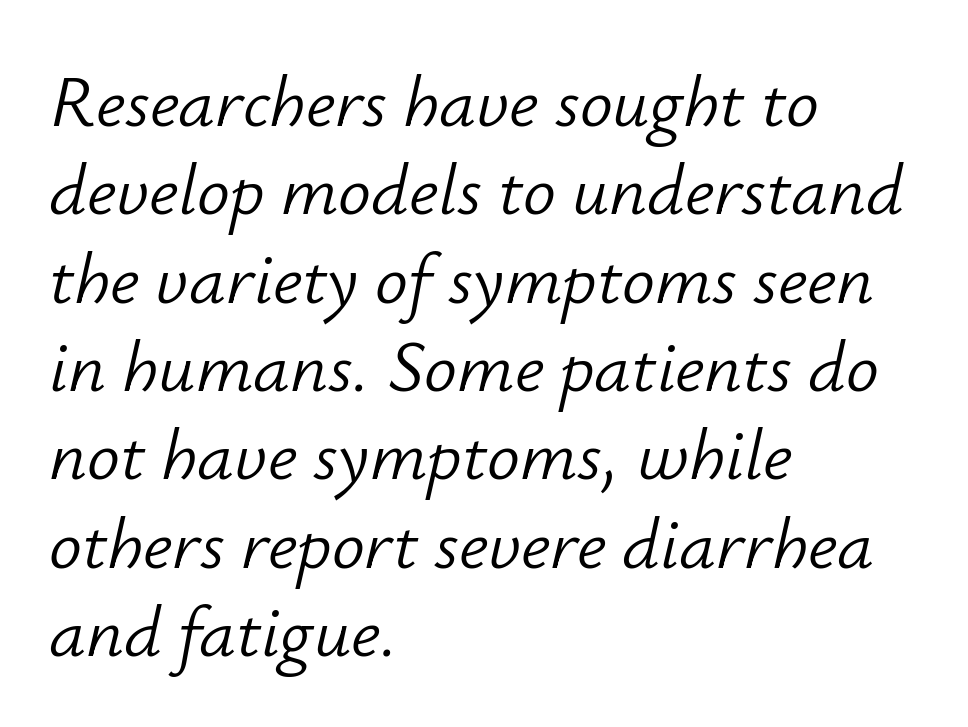
The image shows 73 px light type, italic (leaning right); set left-aligned, line spacing 1.21x, normal letter spacing, not underlined; low stroke contrast and a small x-height.
